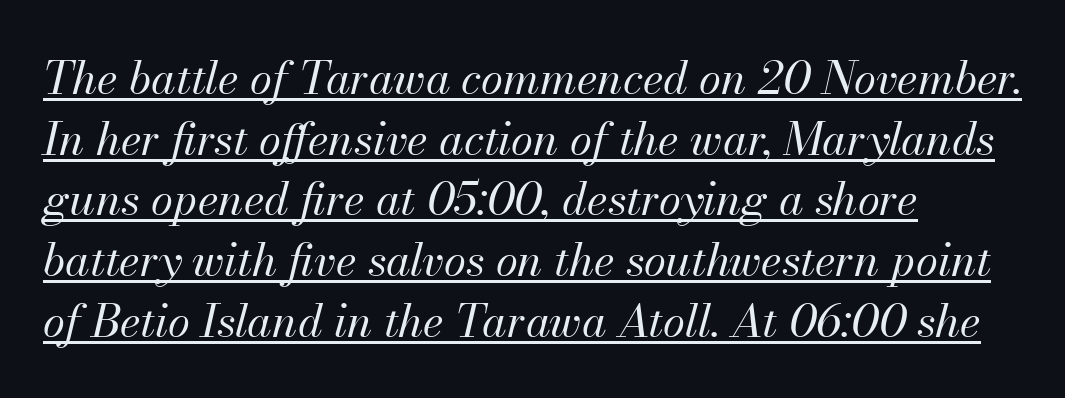
The image shows 45 px regular-weight type, italic (leaning right); set left-aligned, normal line spacing (1.35x), normal letter spacing, underlined; medium stroke contrast and a small x-height.
